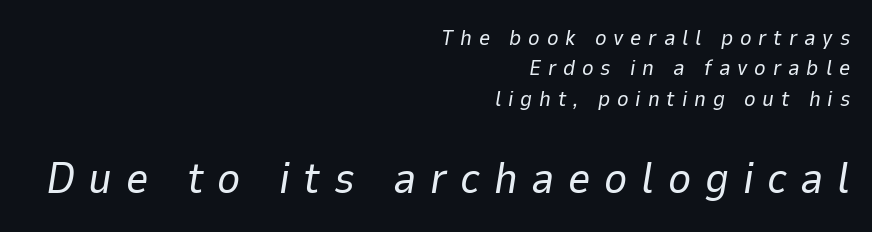
Q: Is the text bold? A: No.
Q: Is the text italic (slanted)? A: Yes, it leans right by about 9 degrees.
Q: Is the text underlined? A: No.
Q: How is the paragraph aligned? A: Right-aligned.
Q: Is the spacing between letters normal or unusually wide? A: Unusually wide.
Q: Is the spacing between lines tight, normal or loose? A: Normal.
Q: Which block of text is set in a larger size, the first (top) or the second (bottom)? A: The second (bottom) one.
Q: Width (condensed, normal, or wide)? A: Normal.
Q: Stroke contrast? A: Low.
Q: x-height? A: Medium.
Q: Monospaced? A: No.
